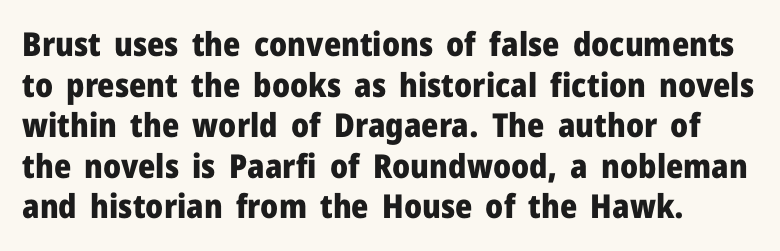
Proportional: the letters do not fall into vertical columns. Every stem runs plumb, perpendicular to the baseline. The lines in this sample share a left origin and differ only in where they stop. Summary of weight: heavy, a full bold.
